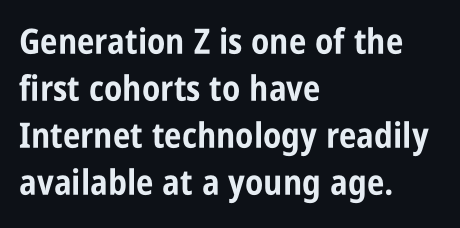
Q: Is the text bold? A: Yes.
Q: Is the text italic (slanted)? A: No, it is upright.
Q: Is the typeface a serif or a sans-serif typeface? A: Sans-serif.
Q: Is the text underlined? A: No.
Q: How is the paragraph aligned? A: Left-aligned.
Q: Is the spacing between letters normal or unusually wide? A: Normal.
Q: Is the spacing between lines tight, normal or loose? A: Normal.
Q: Width (condensed, normal, or wide)? A: Condensed.
Q: Stroke contrast? A: Low.
Q: x-height? A: Large.
Q: Monospaced? A: No.
